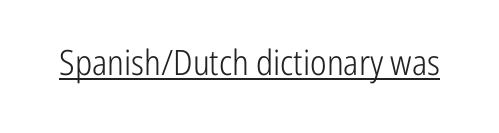
{"serif": "no", "italic": "no", "bold": "no", "weight": "light", "width": "condensed", "stroke_contrast": "low", "x_height": "medium", "monospaced": "no", "underline": "yes", "letter_spacing": "normal", "letter_spacing_em": 0.0, "glyph_px": 35}
